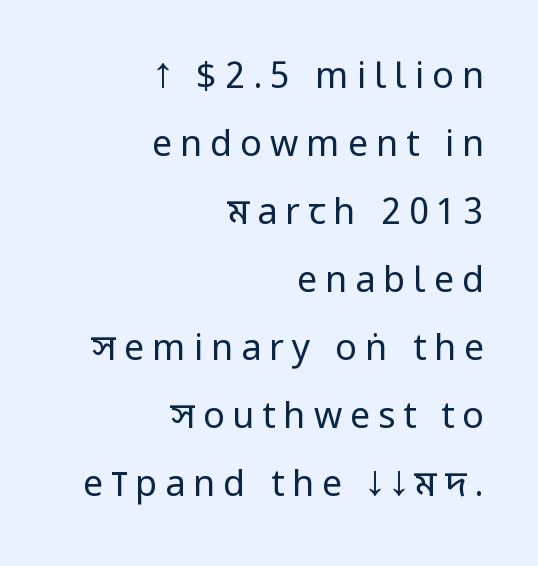
The image shows 36 px regular-weight, condensed sans-serif type, upright; set right-aligned, line spacing 1.89x, unusually wide letter spacing (+0.22 em), not underlined; low stroke contrast and a large x-height.
